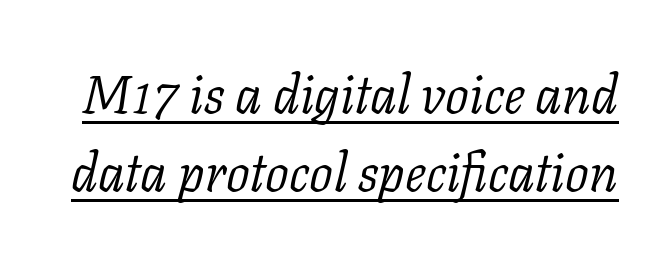
Q: Is the text bold? A: No.
Q: Is the text italic (slanted)? A: Yes, it leans right by about 11 degrees.
Q: Is the typeface a serif or a sans-serif typeface? A: Serif.
Q: Is the text underlined? A: Yes.
Q: Is the spacing between letters normal or unusually wide? A: Normal.
Q: Is the spacing between lines tight, normal or loose? A: Normal.
Q: Width (condensed, normal, or wide)? A: Normal.
Q: Stroke contrast? A: Low.
Q: x-height? A: Medium.
Q: Monospaced? A: No.
